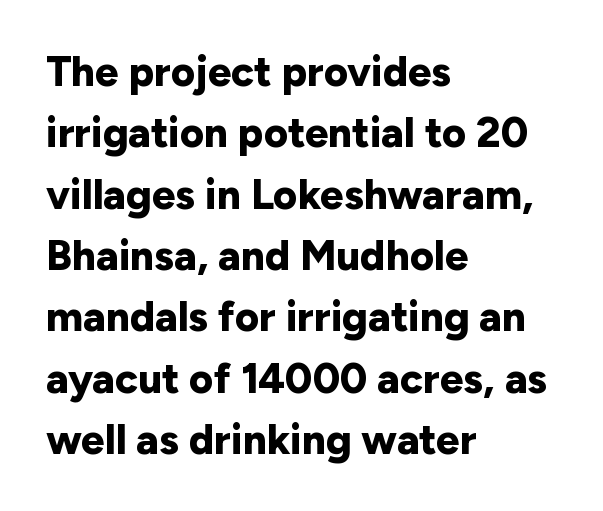
Q: Is the text bold? A: Yes.
Q: Is the text italic (slanted)? A: No, it is upright.
Q: Is the typeface a serif or a sans-serif typeface? A: Sans-serif.
Q: Is the text underlined? A: No.
Q: How is the paragraph aligned? A: Left-aligned.
Q: Is the spacing between letters normal or unusually wide? A: Normal.
Q: Is the spacing between lines tight, normal or loose? A: Normal.
Q: Width (condensed, normal, or wide)? A: Normal.
Q: Stroke contrast? A: Low.
Q: x-height? A: Medium.
Q: Monospaced? A: No.
